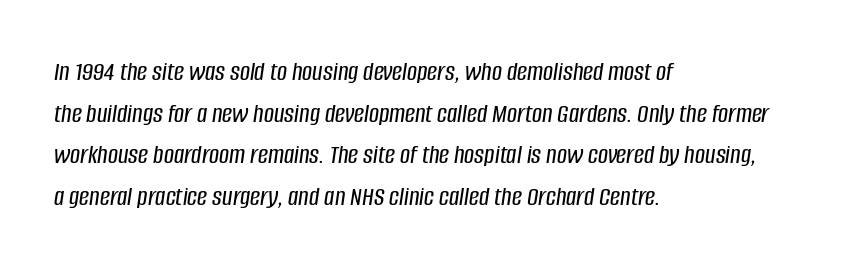
{"italic": "yes", "lean": "right", "slant_degrees": 8, "width": "condensed", "stroke_contrast": "low", "x_height": "large", "monospaced": "no", "underline": "no", "align": "left", "line_spacing": "normal", "line_spacing_ratio": 1.49, "letter_spacing": "normal", "letter_spacing_em": 0.0, "glyph_px": 28}
